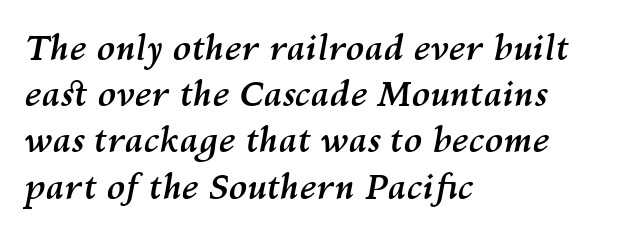
Compared with ordinary roman type, these characters are visibly tilted. You could not count columns in this text — the font is proportionally spaced. Bare-footed words on every line. I'd describe the lettering as bold — thick and assertive.
